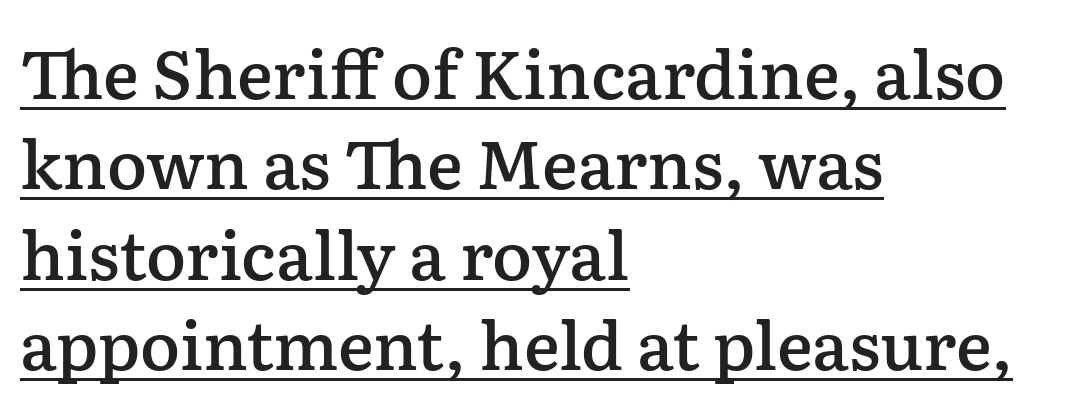
The image shows 67 px semibold serif type, upright; set left-aligned, normal line spacing (1.35x), normal letter spacing, underlined; low stroke contrast and a medium x-height.
